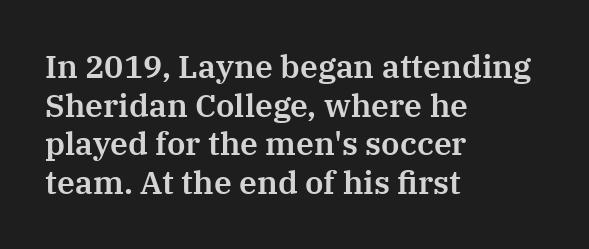
{"serif": "yes", "italic": "no", "width": "normal", "stroke_contrast": "medium", "x_height": "medium", "monospaced": "no", "underline": "no", "align": "left", "line_spacing_ratio": 1.21, "letter_spacing": "normal", "letter_spacing_em": 0.0, "glyph_px": 32}
